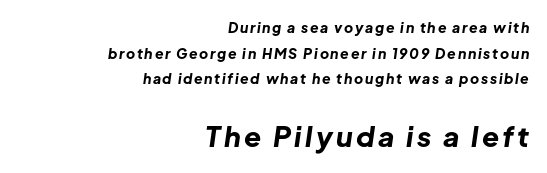
Q: Is the text bold? A: Yes.
Q: Is the text italic (slanted)? A: Yes, it leans right by about 8 degrees.
Q: Is the text underlined? A: No.
Q: How is the paragraph aligned? A: Right-aligned.
Q: Which block of text is set in a larger size, the first (top) or the second (bottom)? A: The second (bottom) one.
Q: Width (condensed, normal, or wide)? A: Normal.
Q: Stroke contrast? A: Low.
Q: x-height? A: Medium.
Q: Monospaced? A: No.
